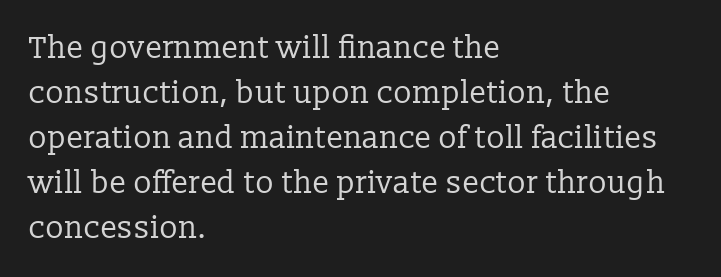
The passage shown is typed in a proportional face where columns would drift. The face used here is rendered with its standard letterfit. When letters stand straight like this, we call the style roman or upright. Heft: none added — not bold.
